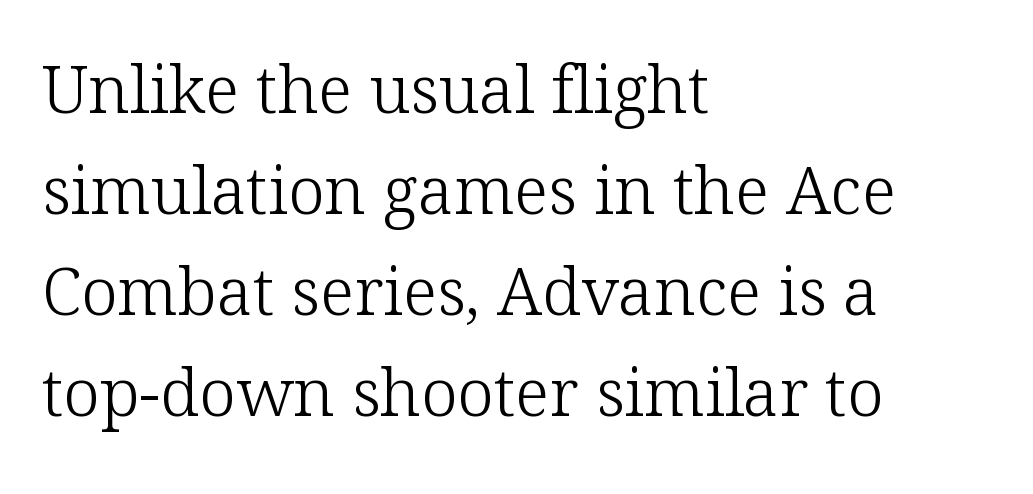
Unlike a clean sans, this face finishes its strokes with serifs. Notice how descenders clear the ascenders below comfortably — that's standard leading. Descender tails drop into unmarked territory. This rendering leaves character spacing at its baseline value.
